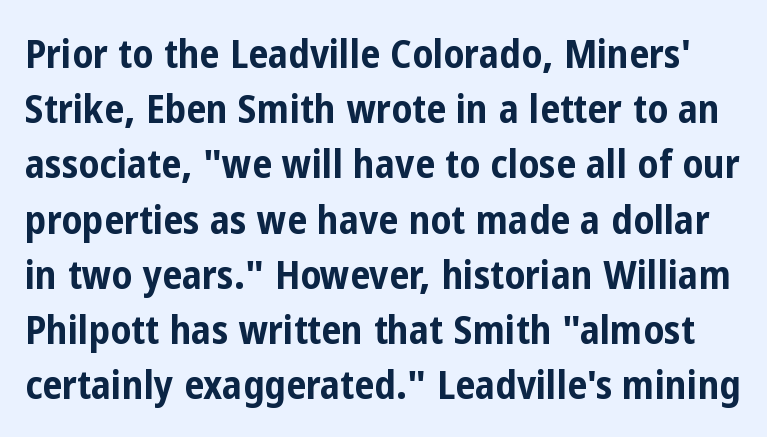
Q: Is the text bold? A: Yes.
Q: Is the text italic (slanted)? A: No, it is upright.
Q: Is the typeface a serif or a sans-serif typeface? A: Sans-serif.
Q: Is the text underlined? A: No.
Q: Is the spacing between letters normal or unusually wide? A: Normal.
Q: Is the spacing between lines tight, normal or loose? A: Normal.
Q: Width (condensed, normal, or wide)? A: Condensed.
Q: Stroke contrast? A: Low.
Q: x-height? A: Medium.
Q: Monospaced? A: No.
